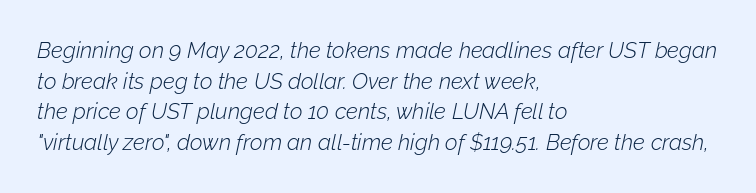
{"italic": "yes", "lean": "right", "slant_degrees": 12, "bold": "no", "underline": "no", "align": "left", "line_spacing": "normal", "line_spacing_ratio": 1.39, "letter_spacing": "normal", "letter_spacing_em": 0.0, "glyph_px": 22}
